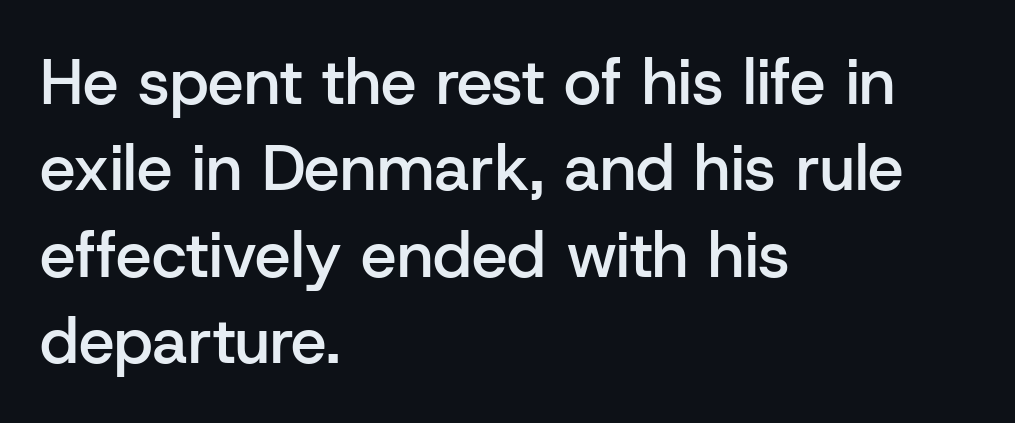
Lines of text with bare space underneath. The passage shown stacks its lines at a standard gap. Weight check: semibold — heavier than regular, not quite bold. Is there any slant? The stems are plumb. The passage shown is typed in a proportional face where columns would drift. The line texture is even and compact thanks to regular tracking.
